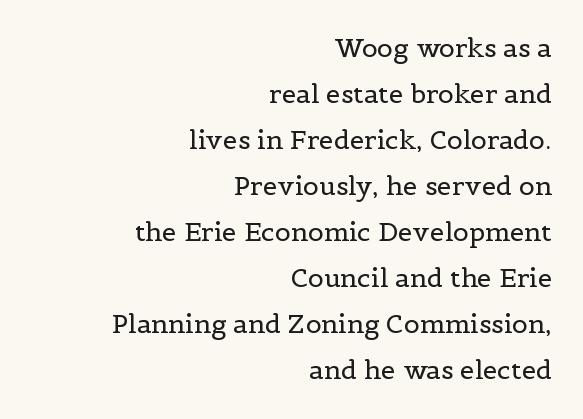
Line endings align vertically; line beginnings do not. Compared with typical body copy, the letter spacing here is the same. On a weight scale, this lands at 450 or below. Nope, not italic — everything's standing straight. A clean baseline with only descenders dipping below it.
